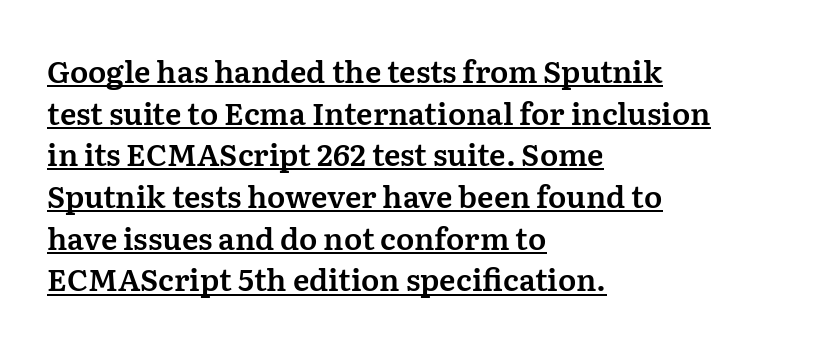
Q: Is the text italic (slanted)? A: No, it is upright.
Q: Is the typeface a serif or a sans-serif typeface? A: Serif.
Q: Is the text underlined? A: Yes.
Q: How is the paragraph aligned? A: Left-aligned.
Q: Is the spacing between letters normal or unusually wide? A: Normal.
Q: Is the spacing between lines tight, normal or loose? A: Normal.
Q: Width (condensed, normal, or wide)? A: Normal.
Q: Stroke contrast? A: Medium.
Q: x-height? A: Medium.
Q: Monospaced? A: No.
